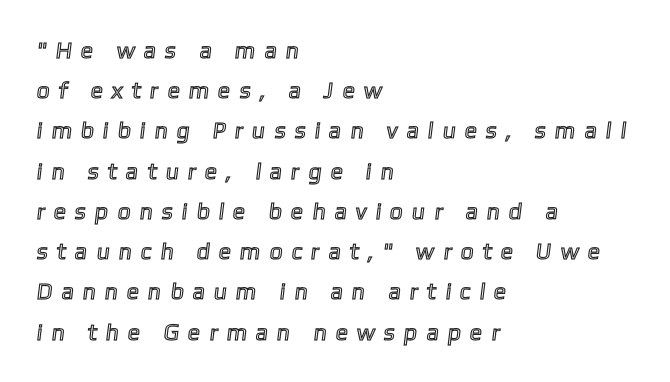
{"underline": "no", "align": "left", "line_spacing_ratio": 1.75, "letter_spacing": "wide", "letter_spacing_em": 0.39, "glyph_px": 23}
